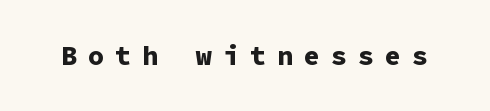
Underline: absent. The lettering holds an erect, upright posture throughout. Notice how thick the strokes are: this is what a full bold looks like. Here the glyphs are tracked loosely, breaking word shapes into spaced letters.
